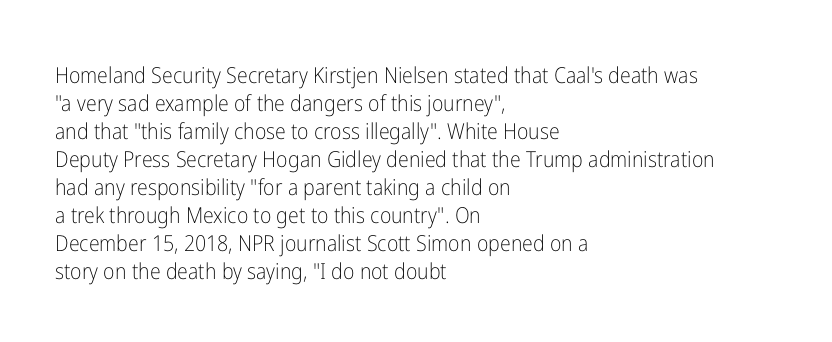
No extra ink here — the face is not bold. Students, observe: this is what conventionally led text looks like. Visually the block forms a straight wall on the left and a jagged coastline on the right. Clear beneath every line of the passage.
